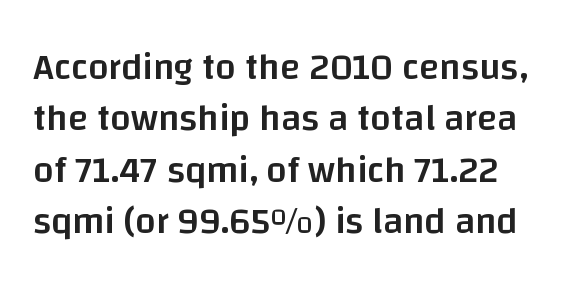
{"serif": "no", "italic": "no", "bold": "semi", "weight": "semibold", "width": "normal", "stroke_contrast": "low", "x_height": "large", "monospaced": "no", "underline": "no", "line_spacing": "normal", "line_spacing_ratio": 1.39, "letter_spacing": "normal", "letter_spacing_em": 0.0, "glyph_px": 37}
